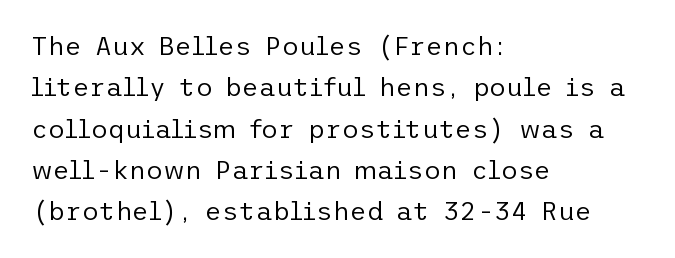
Q: Is the text bold? A: No.
Q: Is the text italic (slanted)? A: No, it is upright.
Q: Is the text underlined? A: No.
Q: How is the paragraph aligned? A: Left-aligned.
Q: Is the spacing between letters normal or unusually wide? A: Normal.
Q: Is the spacing between lines tight, normal or loose? A: Normal.
